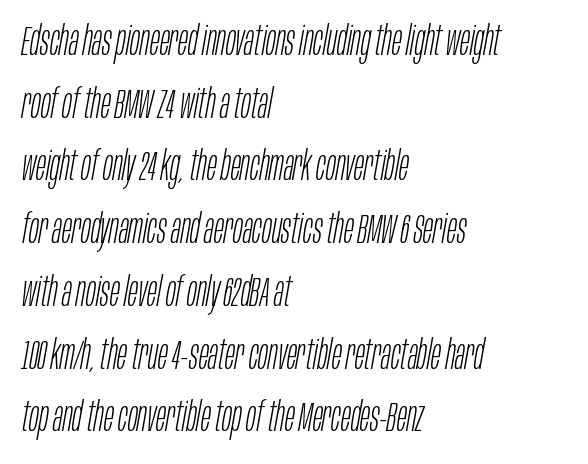
A typesetter would call this proportional, since set widths differ per character. What stands out about the letter spacing? Nothing — it is the standard amount. The passage shown leans; its letterforms are oblique. This rendering features lettering with no underline. Visually the block forms a straight wall on the left and a jagged coastline on the right. Weight class: somewhere from thin through regular.
